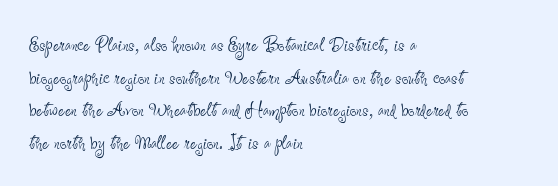
Q: Is the text bold? A: No.
Q: Is the text italic (slanted)? A: Yes.
Q: Is the text underlined? A: No.
Q: How is the paragraph aligned? A: Left-aligned.
Q: Is the spacing between letters normal or unusually wide? A: Normal.
Q: Is the spacing between lines tight, normal or loose? A: Normal.
